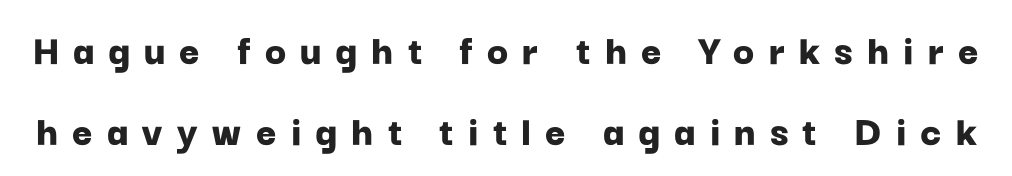
Q: Is the text bold? A: Yes.
Q: Is the text italic (slanted)? A: No, it is upright.
Q: Is the typeface a serif or a sans-serif typeface? A: Sans-serif.
Q: Is the text underlined? A: No.
Q: Is the spacing between letters normal or unusually wide? A: Unusually wide.
Q: Width (condensed, normal, or wide)? A: Normal.
Q: Stroke contrast? A: Low.
Q: x-height? A: Medium.
Q: Monospaced? A: No.
